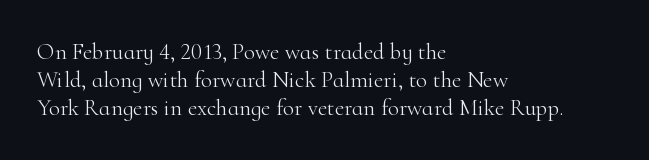
Q: Is the text bold? A: No.
Q: Is the text italic (slanted)? A: No, it is upright.
Q: Is the text underlined? A: No.
Q: How is the paragraph aligned? A: Left-aligned.
Q: Is the spacing between letters normal or unusually wide? A: Normal.
